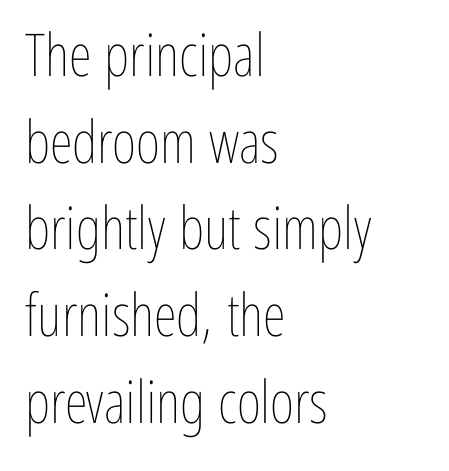
Q: Is the text bold? A: No.
Q: Is the text italic (slanted)? A: No, it is upright.
Q: Is the text underlined? A: No.
Q: How is the paragraph aligned? A: Left-aligned.
Q: Is the spacing between letters normal or unusually wide? A: Normal.
Q: Is the spacing between lines tight, normal or loose? A: Normal.
Q: Width (condensed, normal, or wide)? A: Condensed.
Q: Stroke contrast? A: Low.
Q: x-height? A: Medium.
Q: Monospaced? A: No.
